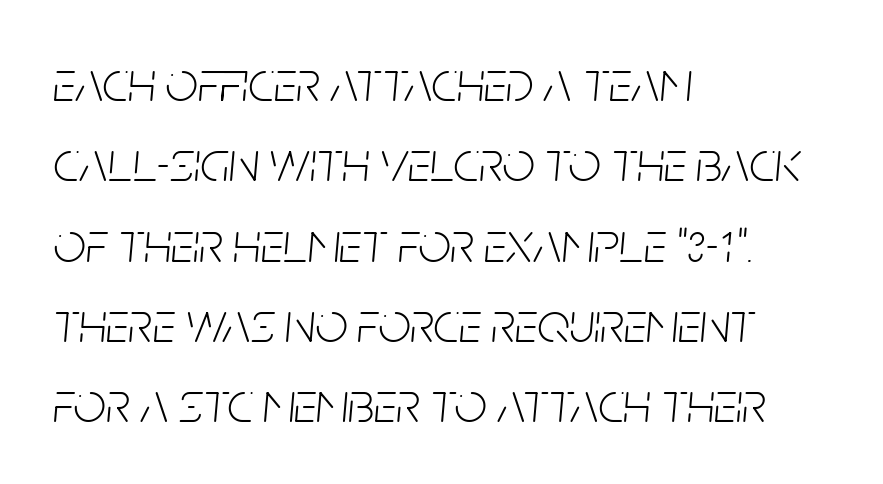
Counters stay open thanks to moderate or lighter strokes. The string is rendered with underlining switched off. The rendering uses natural spacing where letterforms have individual widths. Horizontal alignment here is leftward, the default for most running prose.
